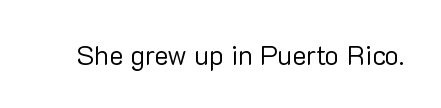
Has an underline been added? It has not. The type is set solid horizontally, with unmodified tracking. The characters are drawn with everyday or finer stroke widths. Every character sits straight up, as roman type does.
